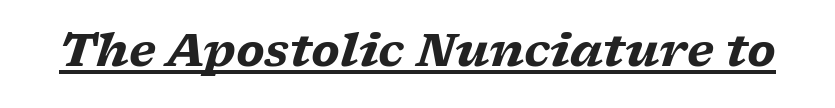
The glyphs in this specimen are seriffed. Here the designer chose a conventional face with non-uniform glyph widths. As a designer I'd log this as weight 700, bold. The whole block is typeset with a tilt.
